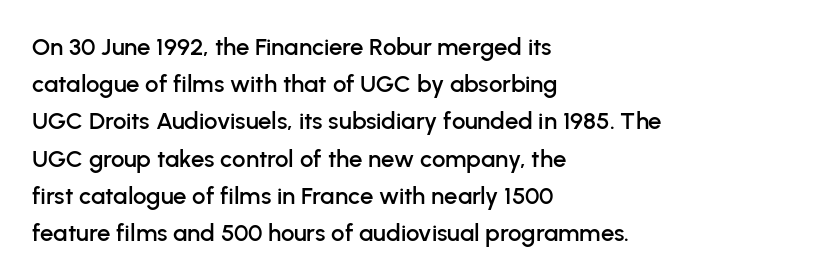
The image shows 24 px text type, upright; set left-aligned, normal line spacing (1.55x), normal letter spacing, not underlined.
